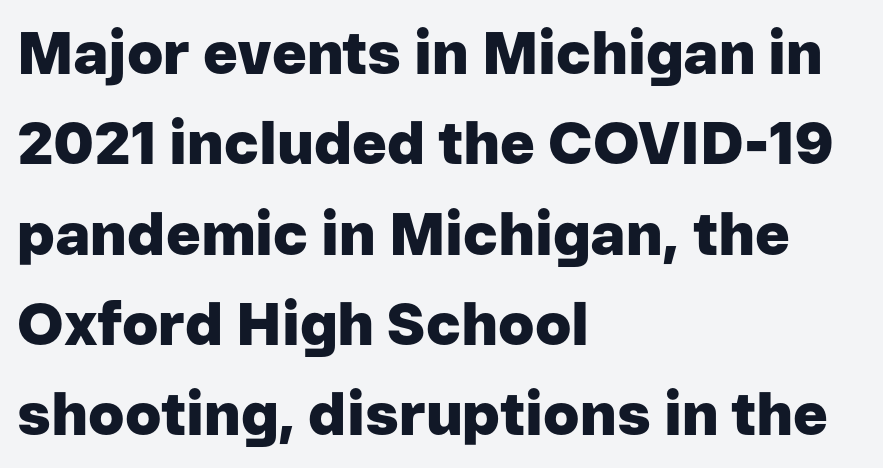
Q: Is the text bold? A: Yes.
Q: Is the text italic (slanted)? A: No, it is upright.
Q: Is the typeface a serif or a sans-serif typeface? A: Sans-serif.
Q: Is the text underlined? A: No.
Q: How is the paragraph aligned? A: Left-aligned.
Q: Is the spacing between letters normal or unusually wide? A: Normal.
Q: Is the spacing between lines tight, normal or loose? A: Normal.
Q: Width (condensed, normal, or wide)? A: Normal.
Q: Stroke contrast? A: Low.
Q: x-height? A: Medium.
Q: Monospaced? A: No.
